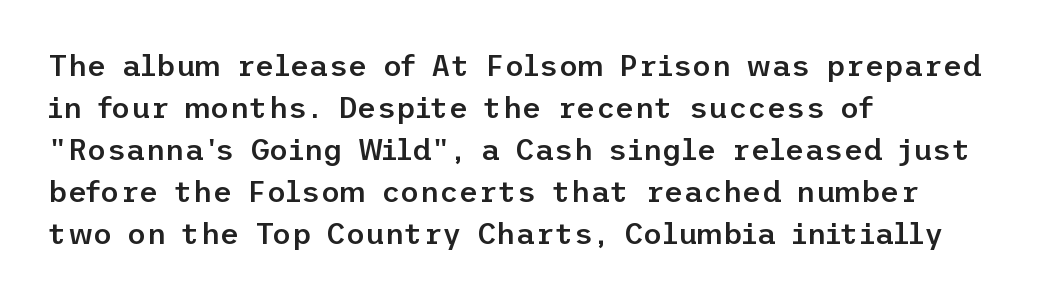
Summary of vertical rhythm: regular, with standard interline spacing. Posture: upright roman. Typesetter's note: demi weight, one step under bold. Here the glyphs are tracked normally, forming tight word shapes. Nothing sits at the stroke ends, so this counts as sans-serif. Check under the words: just untouched page.
